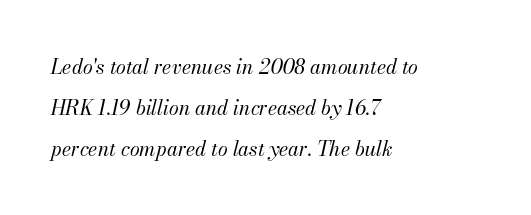
Characters are canted at an angle relative to the baseline's perpendicular. Rule under the text: the space is simply empty. These lines are set flush left with a ragged right edge. A light-to-regular cut is what we see here. This rendering leaves character spacing at its baseline value. A typesetter would call this leading open, well beyond the default.
